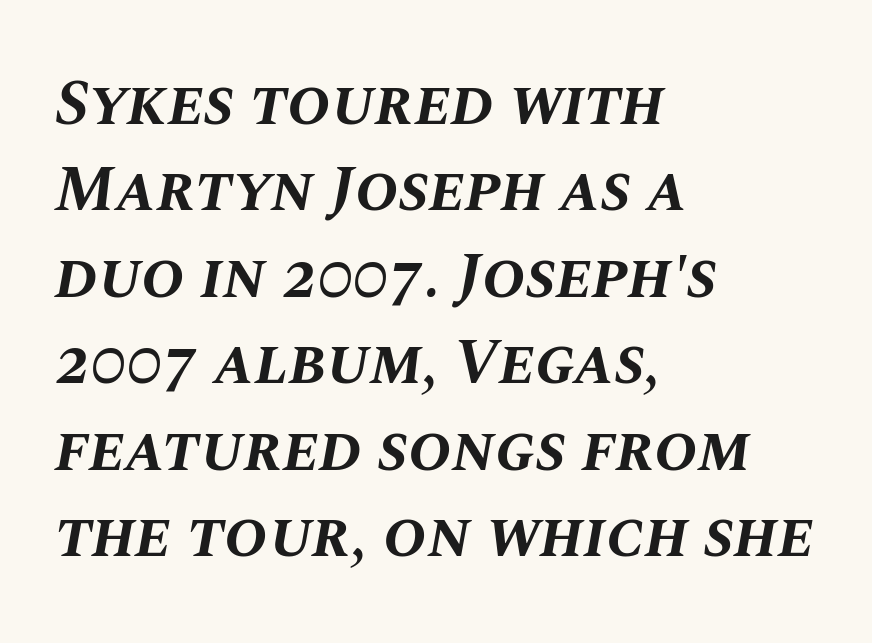
The letters are slanted; this is an italic face. Reading down the column, the eye jumps a familiar distance to each next line. Horizontal alignment here is leftward, the default for most running prose. The rendering keeps characters at their native spacing. These words are printed bold, with thick strokes throughout.
